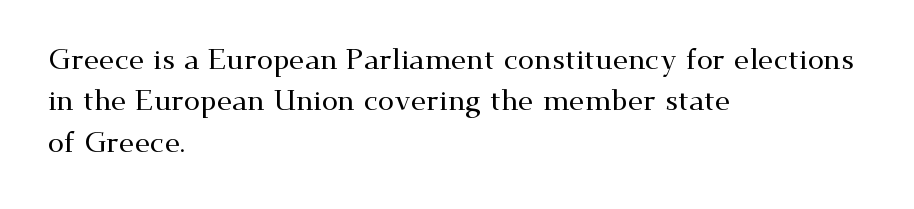
Varying glyph widths throughout — classic text-font behaviour. Lines of text with bare space underneath. The tracking reads as untouched default to a designer's eye. Vertical strokes here are truly vertical. The leading is moderate, giving the passage an even texture.
